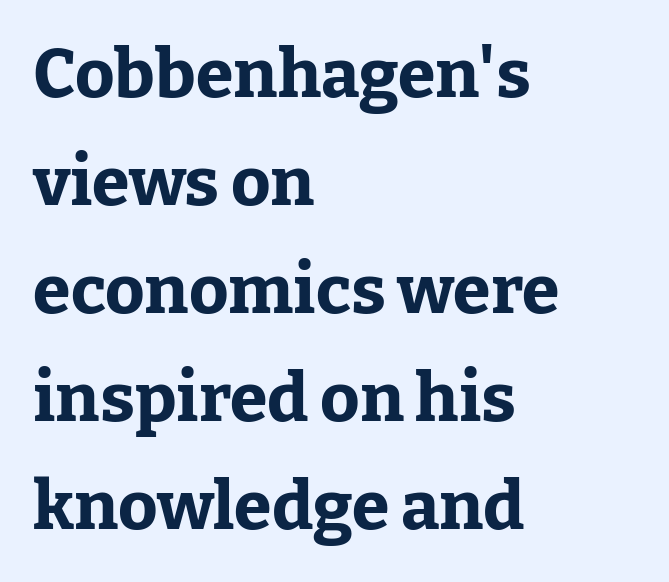
{"serif": "yes", "italic": "no", "bold": "yes", "weight": "bold", "width": "normal", "stroke_contrast": "low", "x_height": "medium", "monospaced": "no", "underline": "no", "align": "left", "line_spacing": "normal", "line_spacing_ratio": 1.59, "letter_spacing": "normal", "letter_spacing_em": 0.0, "glyph_px": 68}
